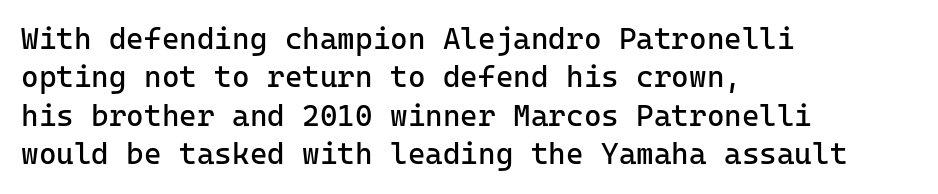
A typesetter would mark this as roman, not italic. Note the uniform advance width — an 'i' takes as much space as an 'm'. Quick note: underline off. No chunkiness to these letters — they're not bold. This rendering uses left alignment, leaving the right contour irregular. Tracking value appears to be zero — textbook default spacing.
